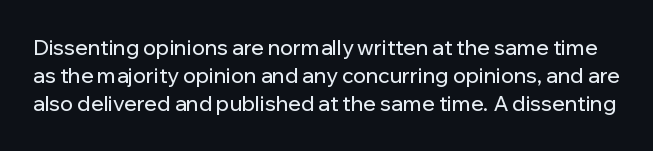
Q: Is the text italic (slanted)? A: No, it is upright.
Q: Is the text underlined? A: No.
Q: Is the spacing between letters normal or unusually wide? A: Normal.
Q: Is the spacing between lines tight, normal or loose? A: Normal.
